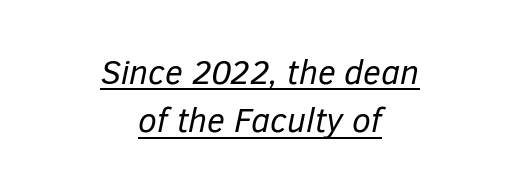
How would I describe the line gaps? Plain and ordinary. These lines stack symmetrically, like a column narrowing and widening about its center. The letters advance in unequal steps, a hallmark of proportional type. Tall strokes in this sample are angled rather than plumb. Compared with typical body copy, the letter spacing here is the same. This reads as an unemphasized weight, regular at the heaviest.
